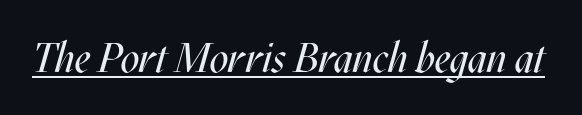
Glance below the letters and you will spot a drawn line. Looks like regular typesetting: each glyph gets only the width it needs. The passage shown leans; its letterforms are oblique. Default kerning and tracking; the words read as compact shapes. Is this a heavy cut? Hardly; it is regular or lighter.
